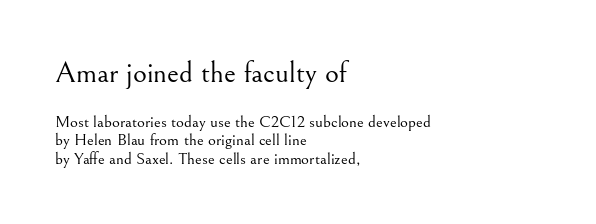
{"serif": "yes", "italic": "no", "bold": "no", "weight": "light", "width": "normal", "stroke_contrast": "medium", "x_height": "small", "monospaced": "no", "underline": "no", "align": "left", "line_spacing": "tight", "line_spacing_ratio": 1.09, "letter_spacing": "normal", "letter_spacing_em": 0.0, "larger_block": "first", "size_ratio": 1.76, "glyph_px": 30}
